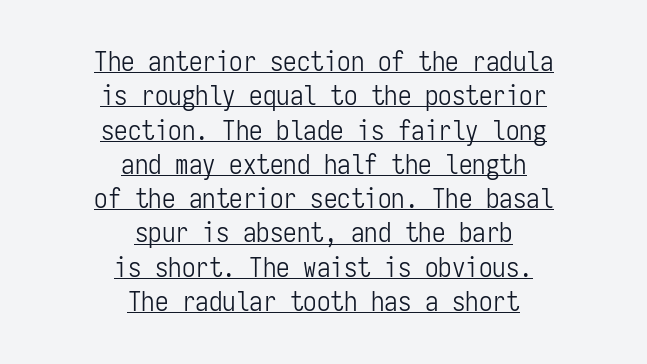
The tracking reads as untouched default to a designer's eye. The compositor balanced each line on the midline. Every character sits straight up, as roman type does. A typesetter would call this leading conventional body-copy spacing. The glyphs are accompanied by a horizontal stroke just below them. Weight class: somewhere from thin through regular.
